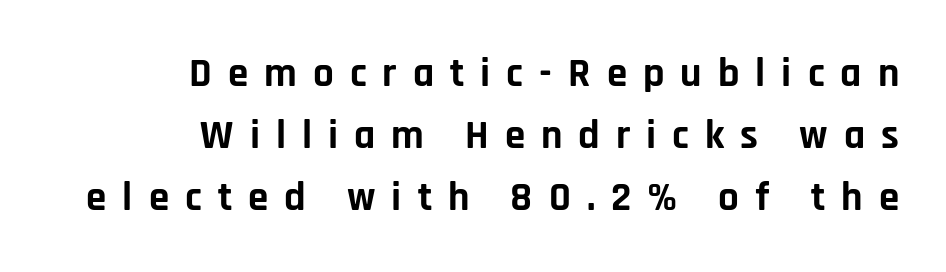
{"serif": "no", "italic": "no", "bold": "yes", "weight": "bold", "width": "normal", "stroke_contrast": "low", "x_height": "large", "monospaced": "no", "underline": "no", "align": "right", "line_spacing": "normal", "line_spacing_ratio": 1.51, "letter_spacing": "wide", "letter_spacing_em": 0.39, "glyph_px": 41}
